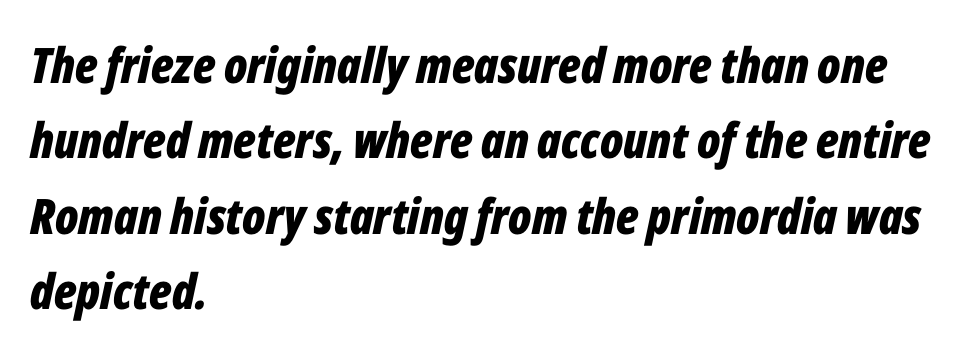
{"italic": "yes", "lean": "right", "slant_degrees": 12, "bold": "yes", "weight": "bold", "width": "condensed", "stroke_contrast": "low", "x_height": "medium", "monospaced": "no", "underline": "no", "align": "left", "line_spacing": "normal", "line_spacing_ratio": 1.54, "letter_spacing": "normal", "letter_spacing_em": 0.0, "glyph_px": 49}
